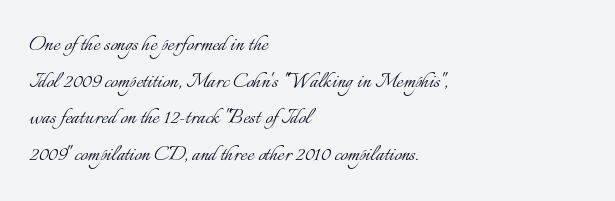
The image shows 26 px text type; set left-aligned, normal line spacing (1.41x), normal letter spacing, not underlined.
